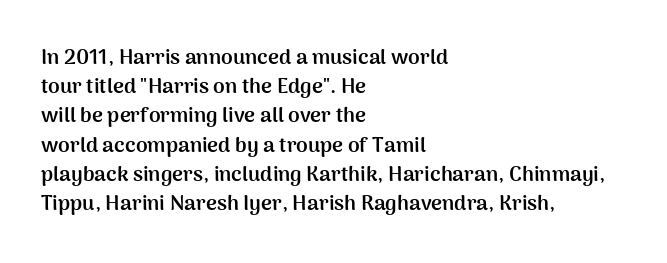
{"italic": "no", "bold": "yes", "underline": "no", "align": "left", "line_spacing": "normal", "line_spacing_ratio": 1.39, "letter_spacing": "normal", "letter_spacing_em": 0.0, "glyph_px": 21}
